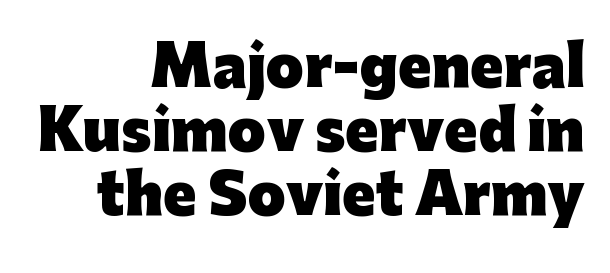
The image shows 55 px heavy sans-serif type, upright; set right-aligned, line spacing 1.16x, normal letter spacing, not underlined; low stroke contrast and a medium x-height.
